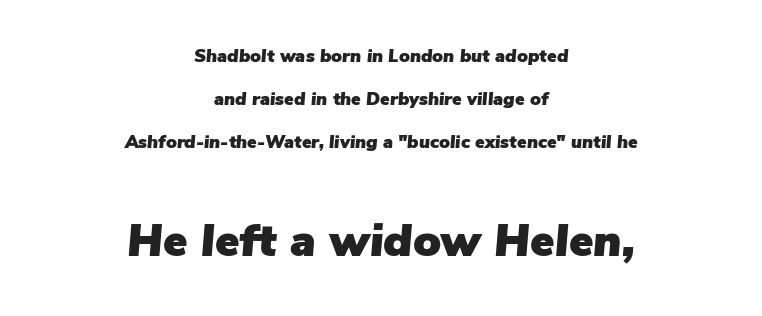
{"italic": "yes", "lean": "right", "slant_degrees": 5, "width": "normal", "stroke_contrast": "low", "x_height": "medium", "monospaced": "no", "underline": "no", "align": "center", "line_spacing": "loose", "line_spacing_ratio": 2.39, "letter_spacing": "normal", "letter_spacing_em": 0.0, "larger_block": "second", "size_ratio": 2.56, "glyph_px": 46}
